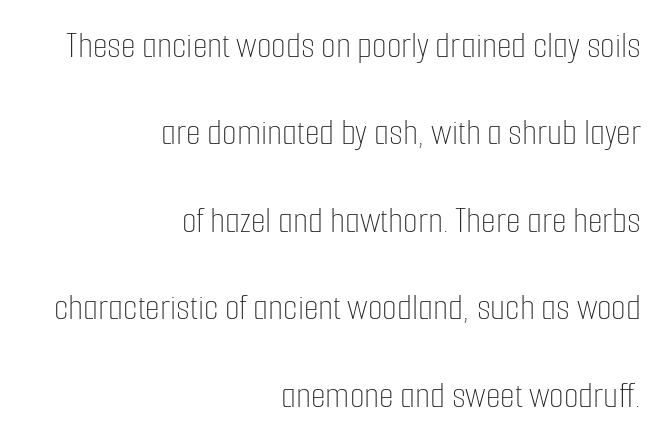
Stroke mass is kept to a normal reading level or below. Every row of glyphs terminates at an identical x-position on the right. Leading: increased. Compared with typical body copy, the letter spacing here is the same. Only glyphs here, with clear space below each row.
